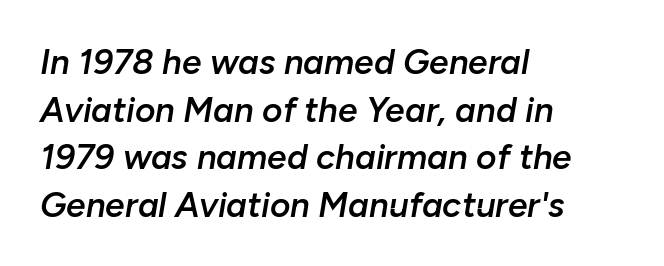
{"italic": "yes", "lean": "right", "slant_degrees": 10, "bold": "semi", "weight": "semibold", "width": "normal", "stroke_contrast": "low", "x_height": "medium", "monospaced": "no", "underline": "no", "align": "left", "line_spacing": "normal", "line_spacing_ratio": 1.36, "letter_spacing": "normal", "letter_spacing_em": 0.0, "glyph_px": 35}
